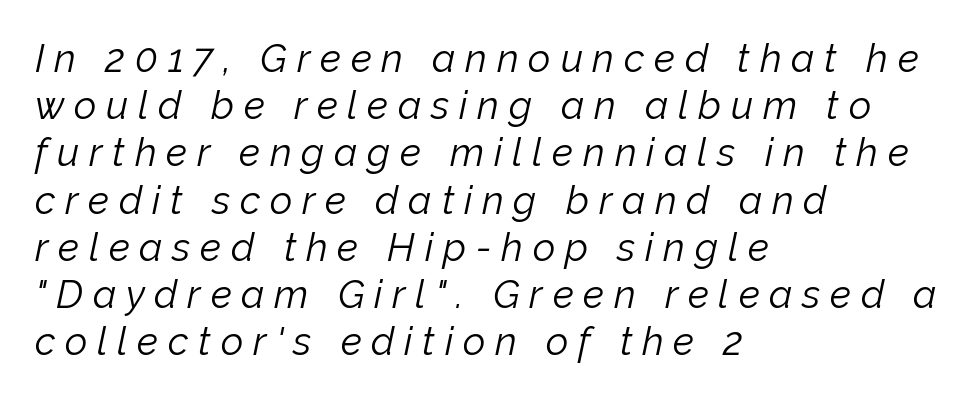
Q: Is the text bold? A: No.
Q: Is the text italic (slanted)? A: Yes, it leans right by about 12 degrees.
Q: Is the text underlined? A: No.
Q: How is the paragraph aligned? A: Left-aligned.
Q: Is the spacing between letters normal or unusually wide? A: Unusually wide.
Q: Width (condensed, normal, or wide)? A: Normal.
Q: Stroke contrast? A: Low.
Q: x-height? A: Medium.
Q: Monospaced? A: No.
